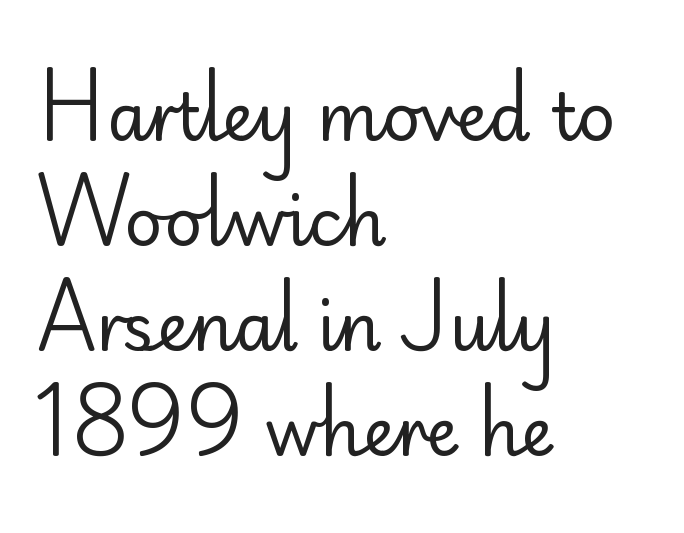
Alignment: flush left. Underline: absent. Students, note that the glyphs here touch the page at normal intervals. Counters stay open thanks to moderate or lighter strokes. In terms of posture, this sample is upright. The face used here is proportionally spaced, like ordinary book or web type.
